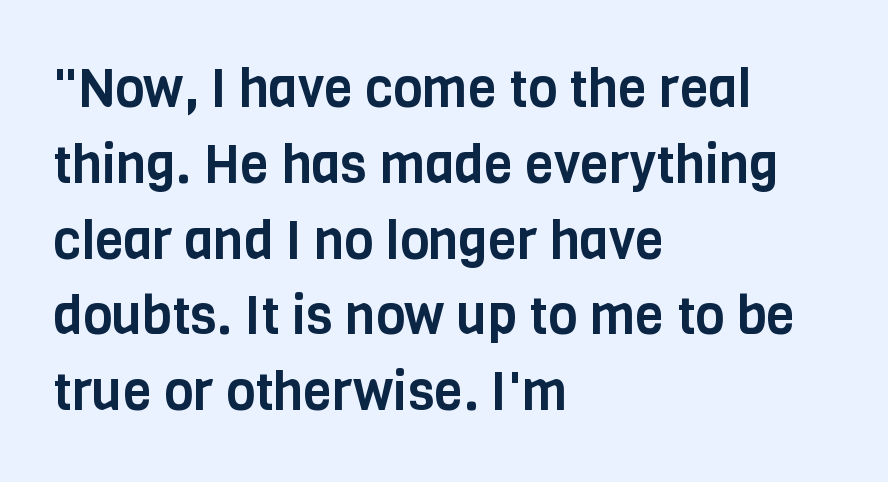
{"serif": "no", "italic": "no", "width": "condensed", "stroke_contrast": "low", "x_height": "large", "monospaced": "no", "underline": "no", "align": "left", "line_spacing": "normal", "line_spacing_ratio": 1.43, "letter_spacing": "normal", "letter_spacing_em": 0.0, "glyph_px": 53}
